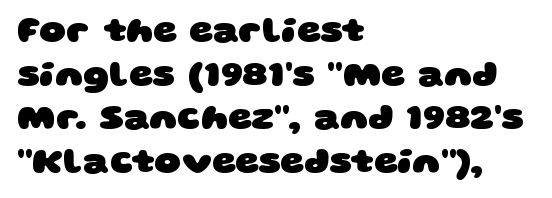
Lines of text with bare space underneath. Varying glyph widths throughout — classic text-font behaviour. The rag falls on the right side of this text block. Emphasis by weight is at full strength: bold. Inter-character spacing is left at the font's built-in metrics. The typeface chosen for these lines omits serifs.
